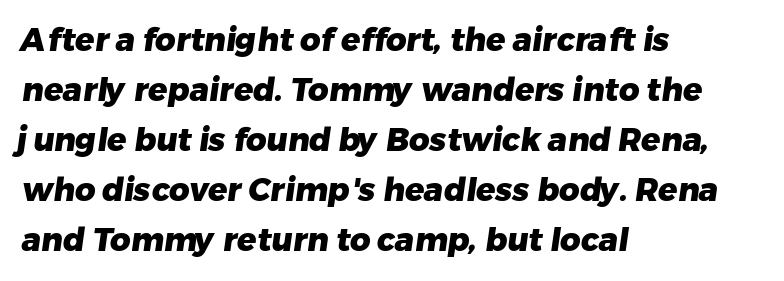
The image shows 32 px heavy sans-serif type; set left-aligned, normal line spacing (1.56x), normal letter spacing, not underlined; low stroke contrast and a medium x-height.
